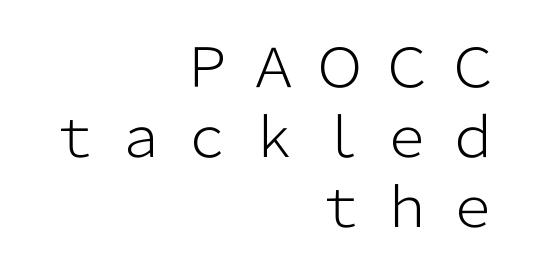
{"serif": "no", "italic": "no", "bold": "no", "weight": "light", "width": "normal", "stroke_contrast": "low", "x_height": "medium", "monospaced": "no", "underline": "no", "align": "right", "line_spacing": "normal", "line_spacing_ratio": 1.3, "letter_spacing": "wide", "letter_spacing_em": 0.23, "glyph_px": 54}
